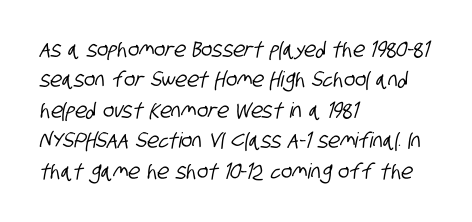
{"underline": "no", "align": "left", "line_spacing": "normal", "line_spacing_ratio": 1.45, "letter_spacing": "normal", "letter_spacing_em": 0.0, "glyph_px": 21}
